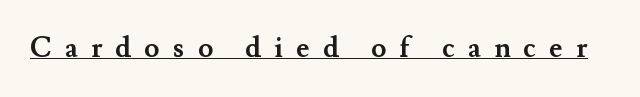
Observe the serifs anchoring each vertical stroke in this sample. Honestly, the letter spacing is so wide it's the main thing you notice. Does the lettering tilt? It doesn't — this is upright. Check the space under the baseline: a stroke is drawn there. Is this a fixed-width face? No — the glyphs have proportional, varying widths. Summary of weight: heavy, a full bold.
